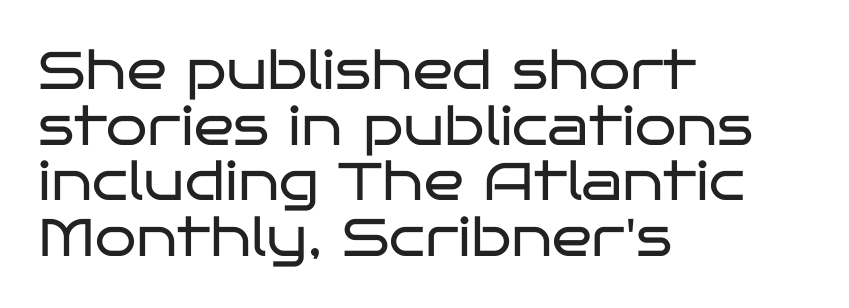
{"serif": "no", "italic": "no", "bold": "no", "weight": "regular", "width": "wide", "stroke_contrast": "low", "x_height": "large", "monospaced": "no", "underline": "no", "align": "left", "line_spacing": "tight", "line_spacing_ratio": 1.05, "letter_spacing": "normal", "letter_spacing_em": 0.0, "glyph_px": 53}
